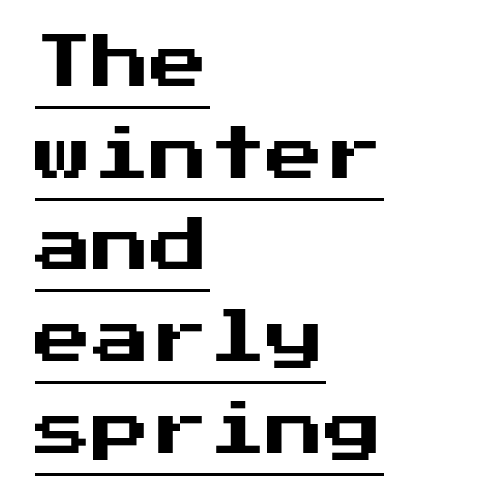
Q: Is the text italic (slanted)? A: No, it is upright.
Q: Is the typeface a serif or a sans-serif typeface? A: Sans-serif.
Q: Is the text underlined? A: Yes.
Q: How is the paragraph aligned? A: Left-aligned.
Q: Is the spacing between letters normal or unusually wide? A: Normal.
Q: Is the spacing between lines tight, normal or loose? A: Normal.
Q: Width (condensed, normal, or wide)? A: Normal.
Q: Stroke contrast? A: Medium.
Q: x-height? A: Medium.
